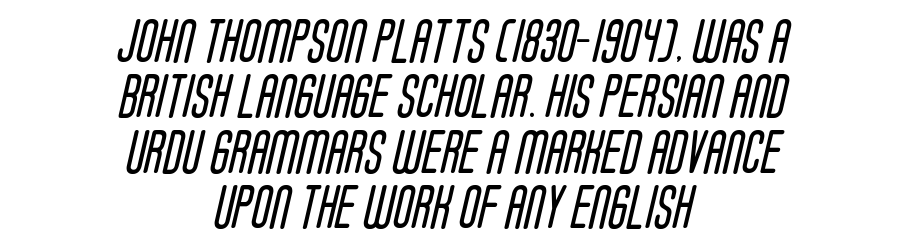
Decoration check: the copy has no underline. Casual observation: everything's sitting right in the middle. The block of text has a typical density, with ordinary space between rows. A typesetter would call this proportional, since set widths differ per character. No extra ink here — the face is not bold. What kind of face is this? One without serifs — a sans.
